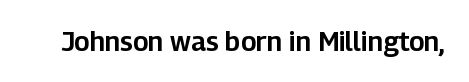
Q: Is the text italic (slanted)? A: No, it is upright.
Q: Is the text underlined? A: No.
Q: Is the spacing between letters normal or unusually wide? A: Normal.
